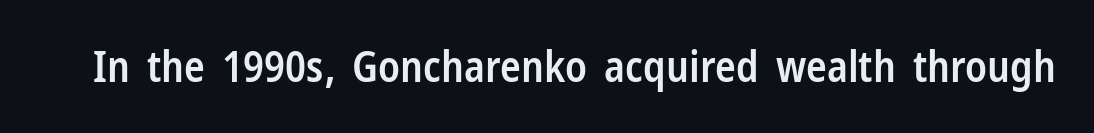
{"serif": "no", "italic": "no", "bold": "semi", "weight": "semibold", "width": "condensed", "stroke_contrast": "low", "x_height": "medium", "monospaced": "no", "underline": "no", "letter_spacing": "normal", "letter_spacing_em": 0.0, "glyph_px": 43}
